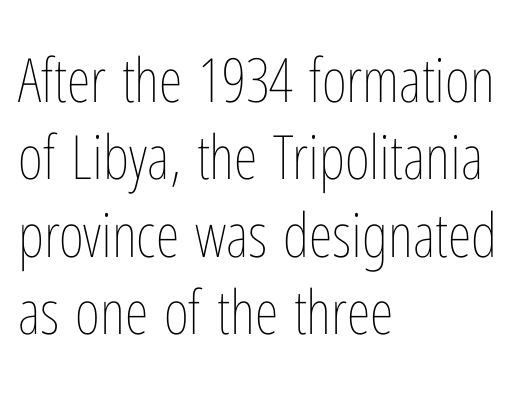
Q: Is the text bold? A: No.
Q: Is the text italic (slanted)? A: No, it is upright.
Q: Is the text underlined? A: No.
Q: How is the paragraph aligned? A: Left-aligned.
Q: Is the spacing between letters normal or unusually wide? A: Normal.
Q: Is the spacing between lines tight, normal or loose? A: Normal.
Q: Width (condensed, normal, or wide)? A: Condensed.
Q: Stroke contrast? A: Low.
Q: x-height? A: Medium.
Q: Monospaced? A: No.
